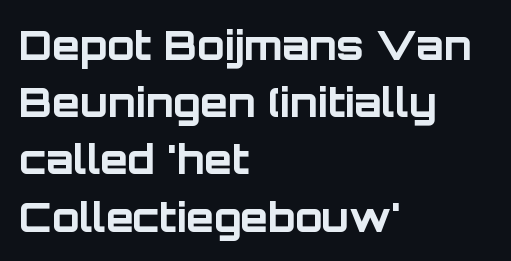
The image shows 40 px bold sans-serif type, upright; set left-aligned, normal line spacing (1.43x), normal letter spacing, not underlined; low stroke contrast and a large x-height.
